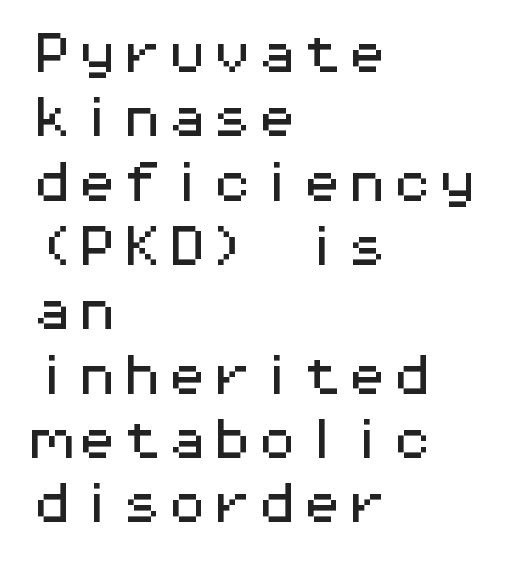
The image shows 45 px wide sans-serif type, upright, monospaced; set left-aligned, normal line spacing (1.43x), normal letter spacing, not underlined; medium stroke contrast and a medium x-height.
